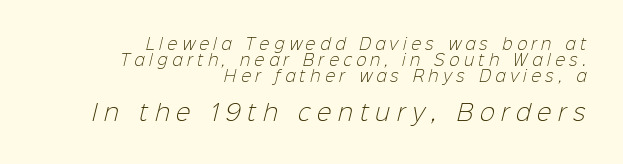
Q: Is the text bold? A: No.
Q: Is the text underlined? A: No.
Q: How is the paragraph aligned? A: Right-aligned.
Q: Is the spacing between letters normal or unusually wide? A: Unusually wide.
Q: Is the spacing between lines tight, normal or loose? A: Tight.
Q: Which block of text is set in a larger size, the first (top) or the second (bottom)? A: The second (bottom) one.
